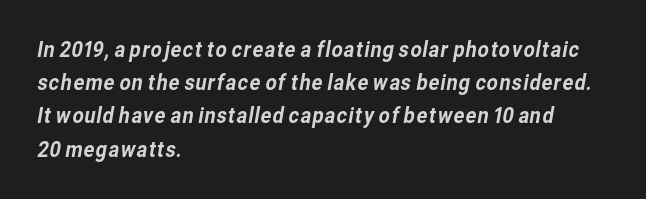
{"underline": "no", "align": "left", "line_spacing": "normal", "line_spacing_ratio": 1.51, "letter_spacing": "normal", "letter_spacing_em": 0.0, "glyph_px": 22}
